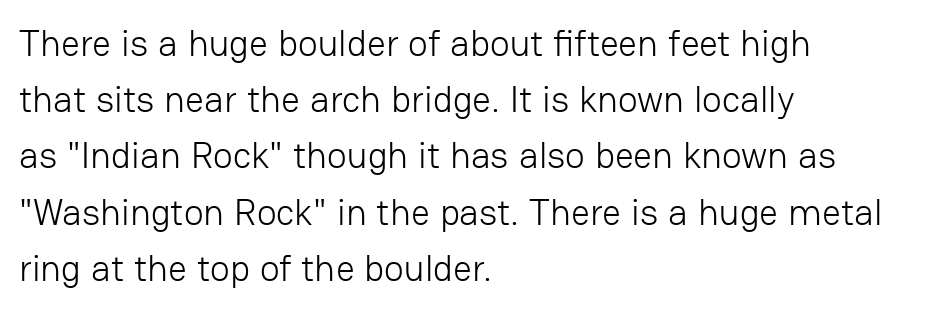
Every row of glyphs begins at an identical x-position on the left. Posture: vertical. Think of a printed novel: that variable character pitch is what you see here. The weight would be labelled regular, book, light, or lighter still.
